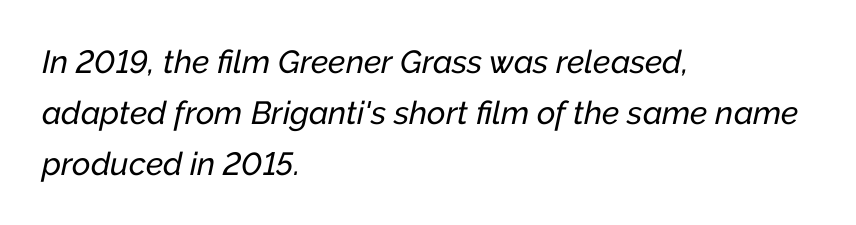
{"italic": "yes", "lean": "right", "slant_degrees": 12, "width": "normal", "stroke_contrast": "low", "x_height": "medium", "monospaced": "no", "underline": "no", "align": "left", "line_spacing": "normal", "line_spacing_ratio": 1.59, "letter_spacing": "normal", "letter_spacing_em": 0.0, "glyph_px": 32}
